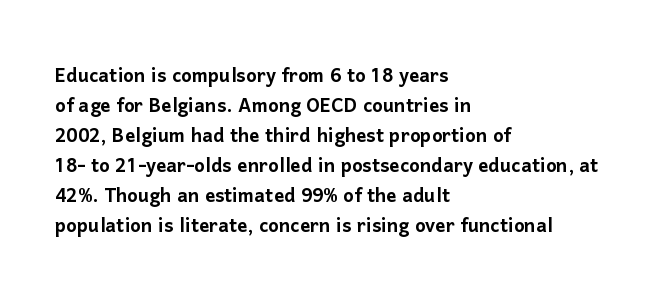
Q: Is the text italic (slanted)? A: No, it is upright.
Q: Is the text underlined? A: No.
Q: How is the paragraph aligned? A: Left-aligned.
Q: Is the spacing between letters normal or unusually wide? A: Normal.
